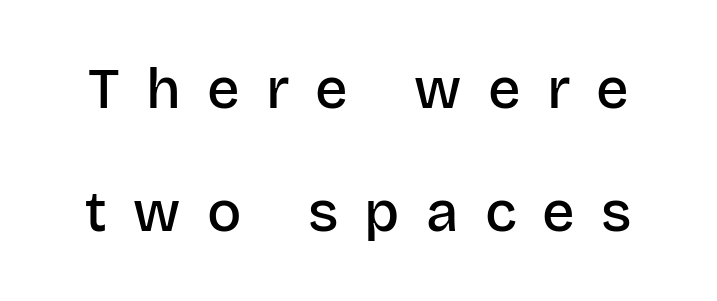
Q: Is the text bold? A: Semi-bold.
Q: Is the text italic (slanted)? A: No, it is upright.
Q: Is the typeface a serif or a sans-serif typeface? A: Sans-serif.
Q: Is the text underlined? A: No.
Q: Is the spacing between letters normal or unusually wide? A: Unusually wide.
Q: Is the spacing between lines tight, normal or loose? A: Loose.
Q: Width (condensed, normal, or wide)? A: Normal.
Q: Stroke contrast? A: Low.
Q: x-height? A: Large.
Q: Monospaced? A: No.
